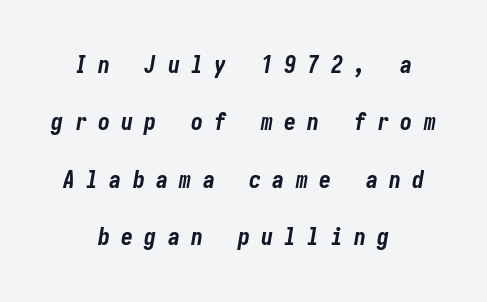
The passage shown is emphatically bold. Substantial extra tracking has been applied to these lines. This sample trades compactness for vertical openness between lines. The words here are not underlined.
